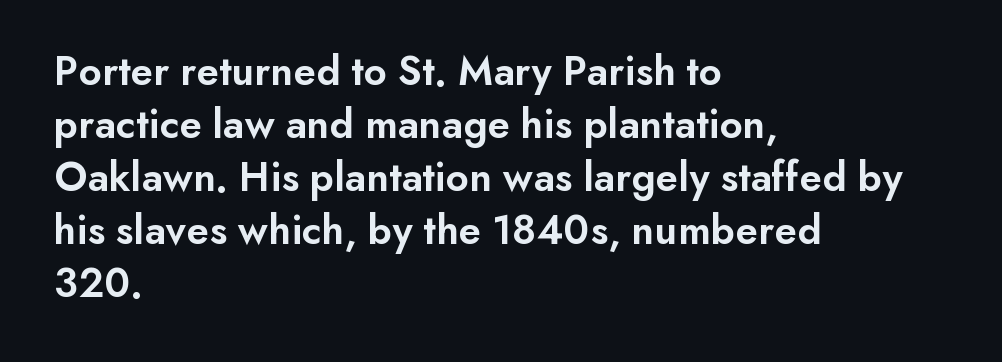
{"serif": "no", "italic": "no", "bold": "semi", "weight": "semibold", "width": "normal", "stroke_contrast": "low", "x_height": "small", "monospaced": "no", "underline": "no", "align": "left", "line_spacing_ratio": 1.23, "letter_spacing": "normal", "letter_spacing_em": 0.0, "glyph_px": 43}
